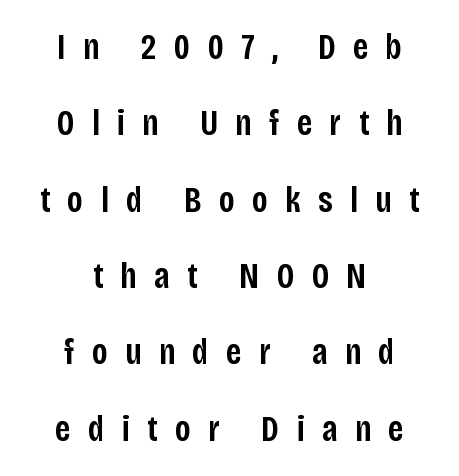
Q: Is the text bold? A: Semi-bold.
Q: Is the text italic (slanted)? A: No, it is upright.
Q: Is the typeface a serif or a sans-serif typeface? A: Sans-serif.
Q: Is the text underlined? A: No.
Q: How is the paragraph aligned? A: Centered.
Q: Is the spacing between letters normal or unusually wide? A: Unusually wide.
Q: Is the spacing between lines tight, normal or loose? A: Loose.
Q: Width (condensed, normal, or wide)? A: Condensed.
Q: Stroke contrast? A: Low.
Q: x-height? A: Large.
Q: Monospaced? A: No.
